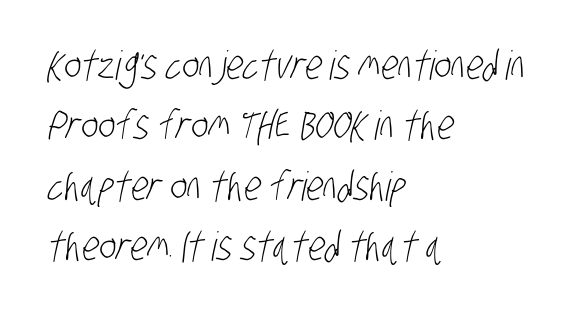
The image shows 40 px light, condensed sans-serif type; set left-aligned, normal line spacing (1.51x), normal letter spacing, not underlined; low stroke contrast and a large x-height.
